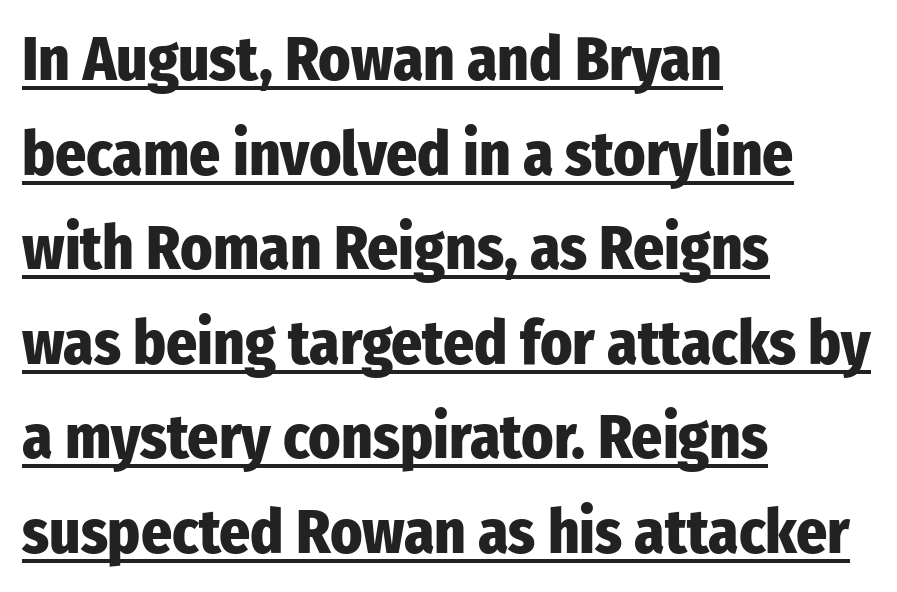
Underline: present. Alignment: flush left. Does extra space separate the letters? No, they use regular spacing. The rendering uses natural spacing where letterforms have individual widths.
